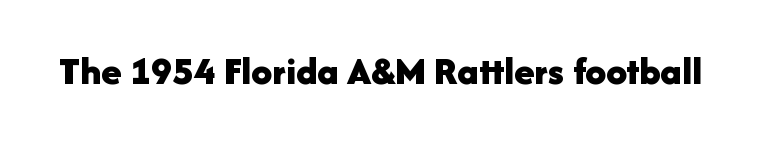
The lettering holds an erect, upright posture throughout. In terms of weight, the rendering is a true, heavy bold. Beneath every word, the page is bare. The type family on display is of the sans-serif kind. Does extra space separate the letters? No, they use regular spacing. Each letter keeps its own natural width here, so spacing adapts to shape.
